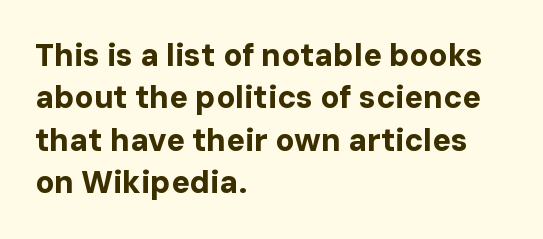
The setting favours the left margin, as ordinary paragraphs usually do. Reading down the column, the eye jumps a familiar distance to each next line. Each letter keeps its own natural width here, so spacing adapts to shape. The lettering stays uniformly vertical, giving the passage a roman look.
